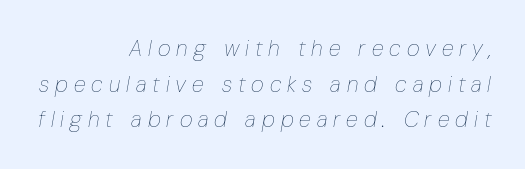
The image shows 22 px text type, italic (leaning right); set right-aligned, normal line spacing (1.62x), unusually wide letter spacing (+0.27 em), not underlined.
